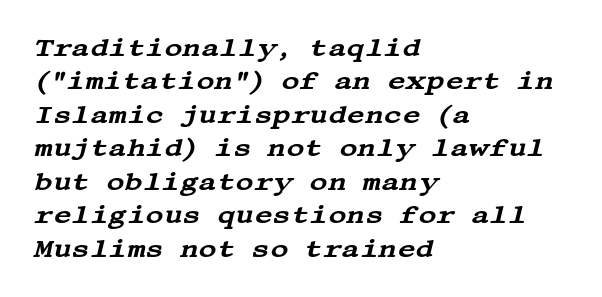
Q: Is the text italic (slanted)? A: Yes, it leans right by about 13 degrees.
Q: Is the text underlined? A: No.
Q: How is the paragraph aligned? A: Left-aligned.
Q: Is the spacing between letters normal or unusually wide? A: Normal.
Q: Is the spacing between lines tight, normal or loose? A: Normal.
